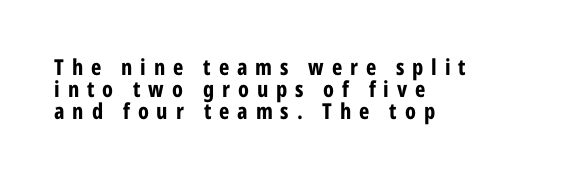
Q: Is the text bold? A: Yes.
Q: Is the text italic (slanted)? A: No, it is upright.
Q: Is the text underlined? A: No.
Q: How is the paragraph aligned? A: Left-aligned.
Q: Is the spacing between letters normal or unusually wide? A: Unusually wide.
Q: Is the spacing between lines tight, normal or loose? A: Tight.
